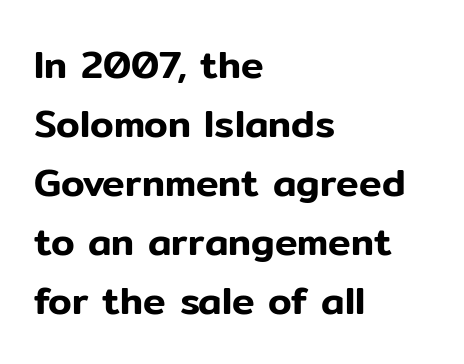
Posture: upright roman. Look at the tracking — it's just the regular setting, nothing added. A typesetter would call this leading conventional body-copy spacing. The passage shown is typed in a proportional face where columns would drift.
